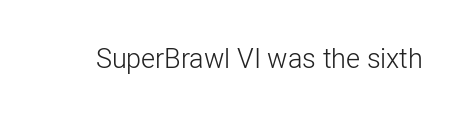
{"italic": "no", "bold": "no", "underline": "no", "letter_spacing": "normal", "letter_spacing_em": 0.0, "glyph_px": 27}
